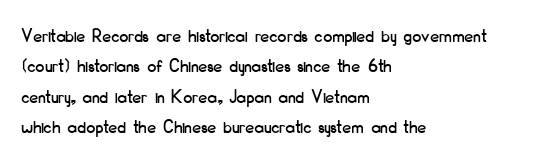
Characters follow at the spacing the type designer built in. The line-height multiplier appears to be the usual default. Just letters on the line, the space beneath them empty. It's the straight-up-and-down kind of type. Each line starts at the same left margin while the right side varies.
